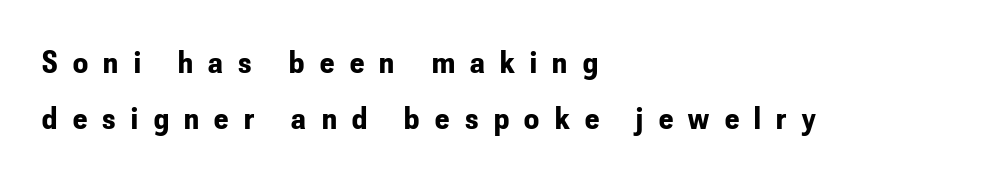
{"serif": "no", "italic": "no", "bold": "yes", "weight": "bold", "width": "condensed", "stroke_contrast": "low", "x_height": "small", "monospaced": "no", "underline": "no", "align": "left", "line_spacing": "normal", "line_spacing_ratio": 1.69, "letter_spacing": "wide", "letter_spacing_em": 0.47, "glyph_px": 33}
